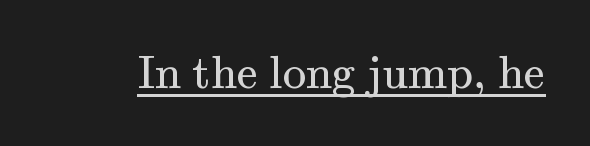
{"serif": "yes", "italic": "no", "bold": "no", "weight": "regular", "width": "normal", "stroke_contrast": "medium", "x_height": "small", "monospaced": "no", "underline": "yes", "letter_spacing": "normal", "letter_spacing_em": 0.0, "glyph_px": 47}
